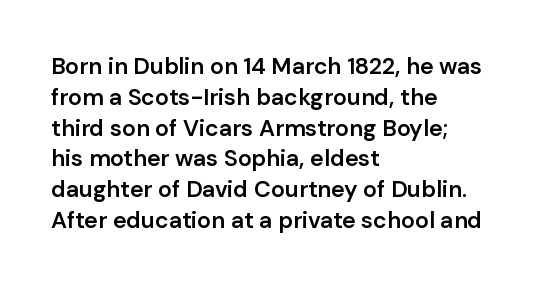
Whoever set this chose a conventional vertical rhythm. There is no visible air inserted between adjacent glyphs. Where is the straight margin? On the left. Type without underlining. The specimen reads as upright at a glance. The typesetting leans somewhat heavy: a semibold.
